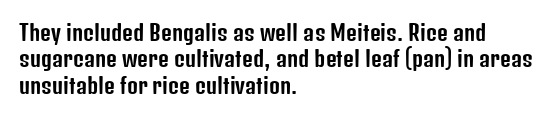
Q: Is the text italic (slanted)? A: No, it is upright.
Q: Is the text underlined? A: No.
Q: How is the paragraph aligned? A: Left-aligned.
Q: Is the spacing between letters normal or unusually wide? A: Normal.
Q: Is the spacing between lines tight, normal or loose? A: Normal.
